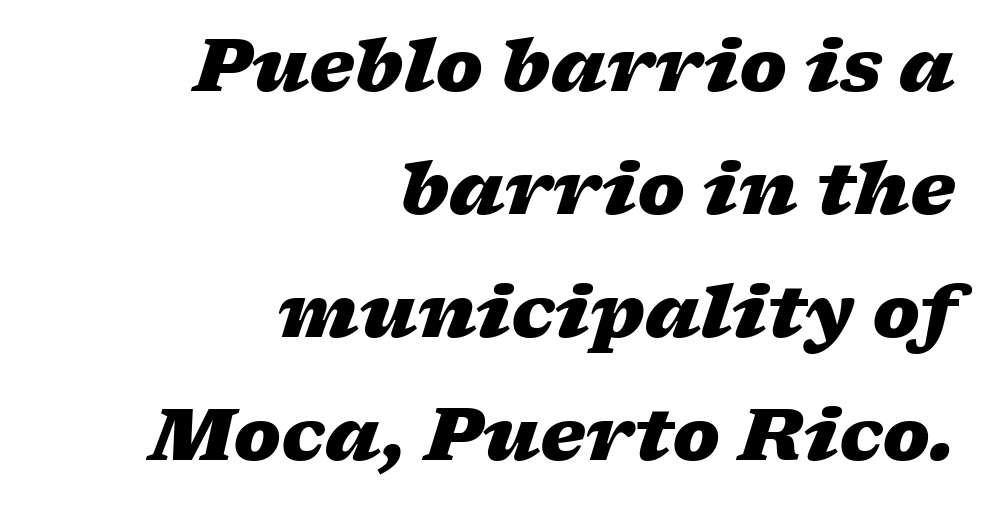
{"italic": "yes", "lean": "right", "slant_degrees": 17, "bold": "yes", "weight": "heavy", "width": "wide", "stroke_contrast": "low", "x_height": "medium", "monospaced": "no", "underline": "no", "align": "right", "line_spacing_ratio": 1.71, "letter_spacing": "normal", "letter_spacing_em": 0.0, "glyph_px": 72}
